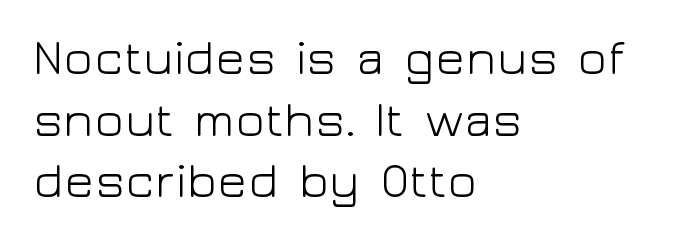
{"serif": "no", "italic": "no", "bold": "no", "weight": "light", "width": "wide", "stroke_contrast": "low", "x_height": "medium", "monospaced": "no", "underline": "no", "align": "left", "line_spacing": "normal", "line_spacing_ratio": 1.26, "letter_spacing": "normal", "letter_spacing_em": 0.0, "glyph_px": 49}
